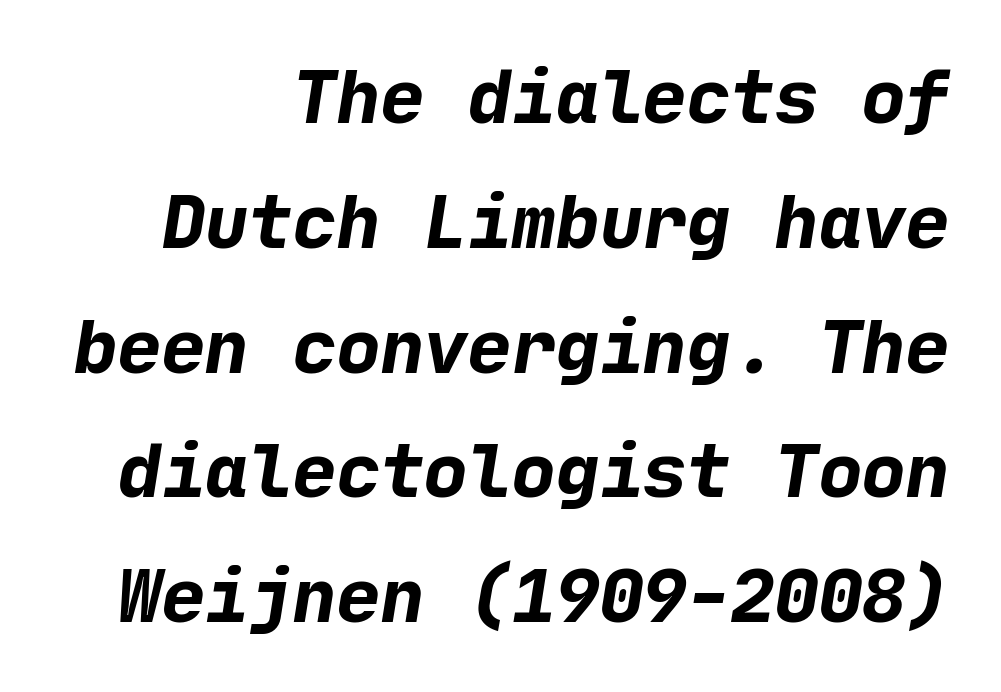
Between one letter and the next there's only the usual sliver of space. Compared with an ordinary text face, these strokes are far heavier — a full bold. The ragged edge is on the left, which tells us the setting is flush right. Nope, no serifs anywhere on these letters.
